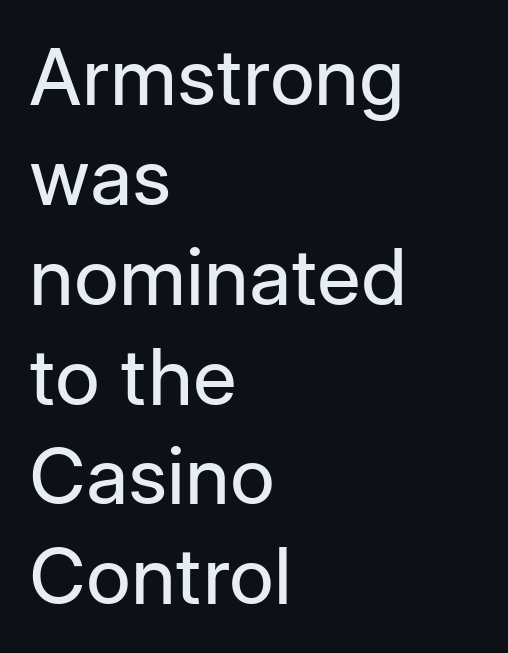
The image shows 78 px regular-weight sans-serif type, upright; set left-aligned, normal line spacing (1.28x), normal letter spacing, not underlined; low stroke contrast and a medium x-height.
